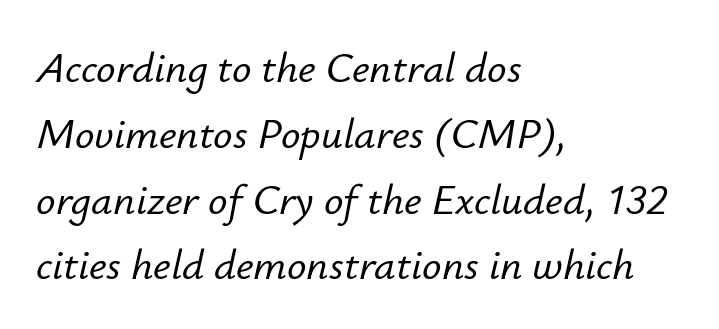
{"italic": "yes", "lean": "right", "slant_degrees": 12, "width": "normal", "stroke_contrast": "low", "x_height": "small", "monospaced": "no", "underline": "no", "align": "left", "line_spacing": "normal", "line_spacing_ratio": 1.53, "letter_spacing": "normal", "letter_spacing_em": 0.0, "glyph_px": 43}
